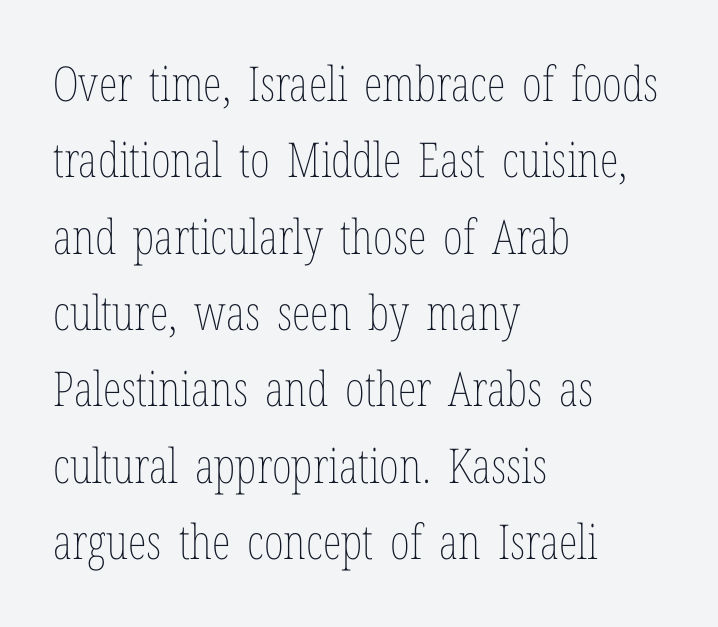
The image shows 48 px thin, condensed type, upright; set left-aligned, normal line spacing (1.59x), normal letter spacing, not underlined; low stroke contrast and a medium x-height.
